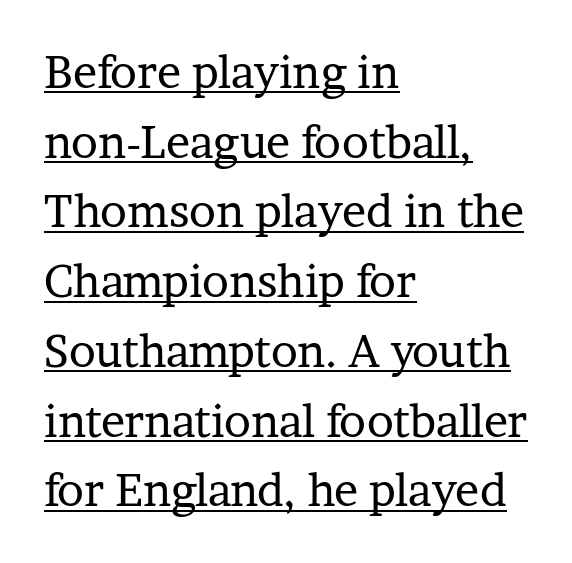
The passage shown is typed in a proportional face where columns would drift. The letterforms sit shoulder to shoulder at normal distance. Unlike a clean sans, this face finishes its strokes with serifs. Counters stay open thanks to moderate or lighter strokes.
